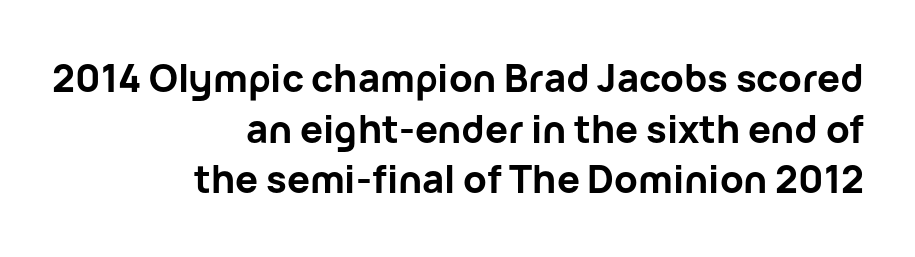
Classification — sans serif. Notice how thick the strokes are: this is what a full bold looks like. One-word summary of the alignment: right. Varying glyph widths throughout — classic text-font behaviour.
